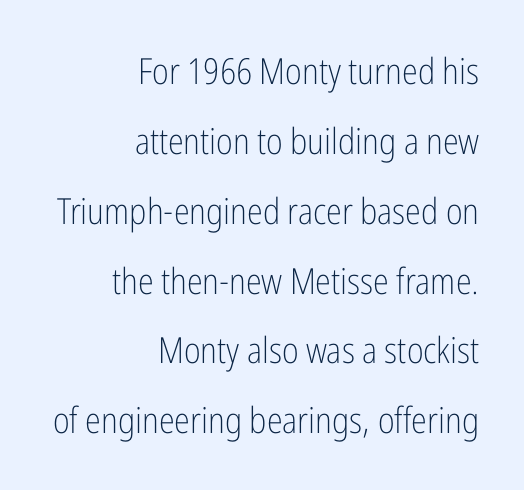
Q: Is the text bold? A: No.
Q: Is the text italic (slanted)? A: No, it is upright.
Q: Is the typeface a serif or a sans-serif typeface? A: Sans-serif.
Q: Is the text underlined? A: No.
Q: How is the paragraph aligned? A: Right-aligned.
Q: Is the spacing between letters normal or unusually wide? A: Normal.
Q: Is the spacing between lines tight, normal or loose? A: Loose.
Q: Width (condensed, normal, or wide)? A: Condensed.
Q: Stroke contrast? A: Low.
Q: x-height? A: Medium.
Q: Monospaced? A: No.
